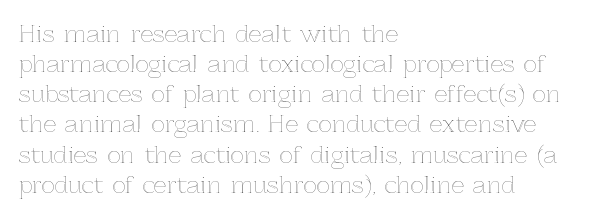
The image shows 23 px text type, upright; set left-aligned, normal line spacing (1.31x), normal letter spacing, not underlined.
